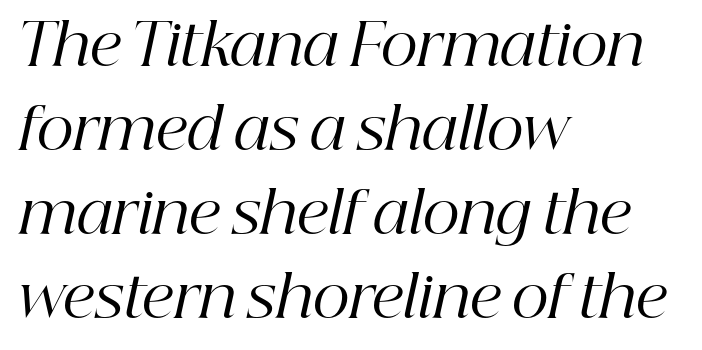
Bold? No — there's no thickening of the strokes. A typesetter would label this face a serif. All the whitespace from short lines collects on the right. Note the varied advance widths — an 'i' is clearly narrower than an 'm'. The gap between lines stays unmarked.
